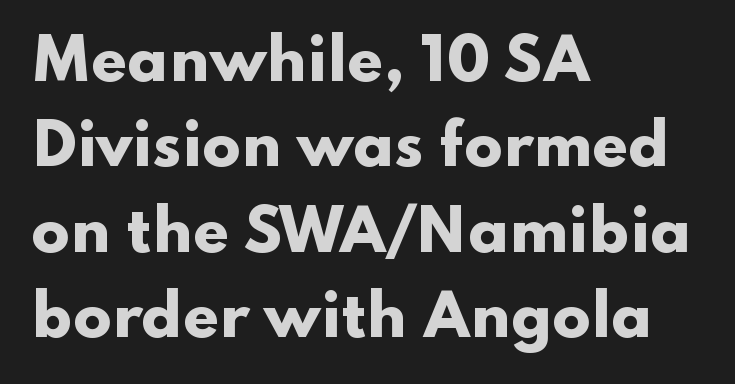
Students, note that the glyphs here touch the page at normal intervals. Is there any slant? The stems are plumb. The characters display no serif detailing; their extremities are plain. The rendering uses natural spacing where letterforms have individual widths.
